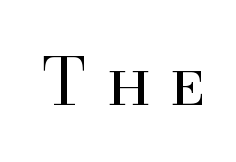
Varying glyph widths throughout — classic text-font behaviour. The gap between lines stays unmarked. It's the straight-up-and-down kind of type. The weight would be labelled regular, book, light, or lighter still. The tracking reads as deliberately expanded to a designer's eye.
